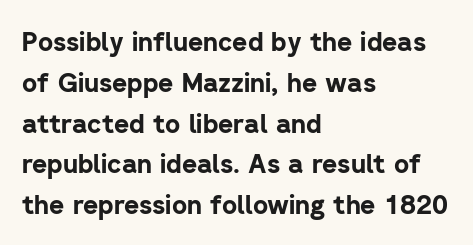
The image shows 26 px bold type, upright; set left-aligned, normal line spacing (1.57x), normal letter spacing, not underlined.
